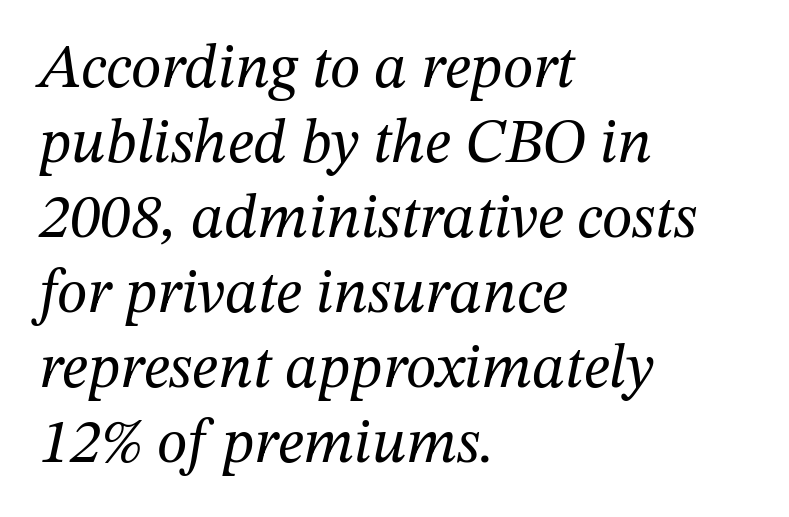
{"serif": "yes", "italic": "yes", "lean": "right", "slant_degrees": 12, "bold": "no", "weight": "regular", "width": "normal", "stroke_contrast": "medium", "x_height": "medium", "monospaced": "no", "underline": "no", "align": "left", "line_spacing_ratio": 1.21, "letter_spacing": "normal", "letter_spacing_em": 0.0, "glyph_px": 62}
